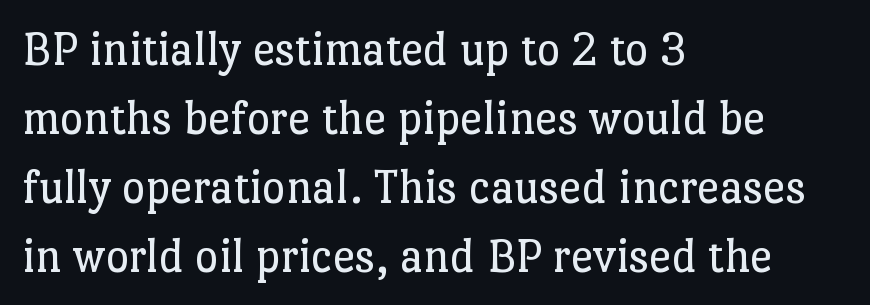
The image shows 50 px regular-weight serif type, upright; set left-aligned, normal line spacing (1.38x), normal letter spacing, not underlined; low stroke contrast and a medium x-height.
